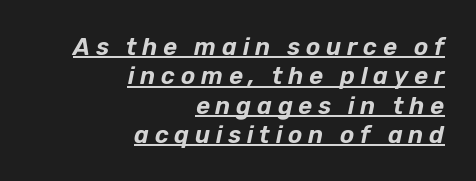
{"italic": "yes", "lean": "right", "slant_degrees": 12, "underline": "yes", "align": "right", "line_spacing_ratio": 1.22, "letter_spacing": "wide", "letter_spacing_em": 0.24, "glyph_px": 24}
